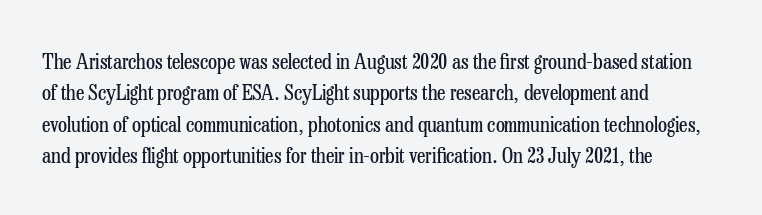
Q: Is the text bold? A: No.
Q: Is the text italic (slanted)? A: No, it is upright.
Q: Is the text underlined? A: No.
Q: How is the paragraph aligned? A: Left-aligned.
Q: Is the spacing between letters normal or unusually wide? A: Normal.
Q: Is the spacing between lines tight, normal or loose? A: Normal.
